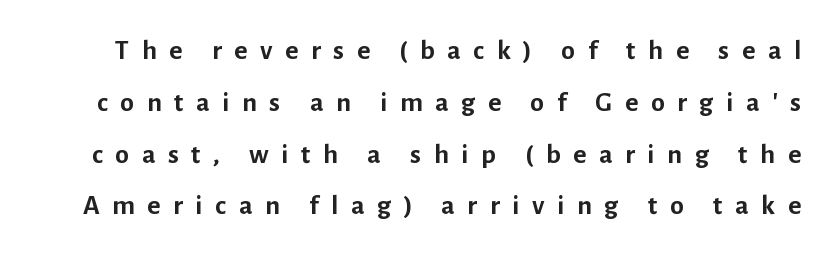
{"serif": "no", "italic": "no", "bold": "yes", "weight": "semibold", "width": "normal", "stroke_contrast": "low", "x_height": "medium", "monospaced": "no", "underline": "no", "line_spacing_ratio": 1.85, "letter_spacing": "wide", "letter_spacing_em": 0.45, "glyph_px": 28}
